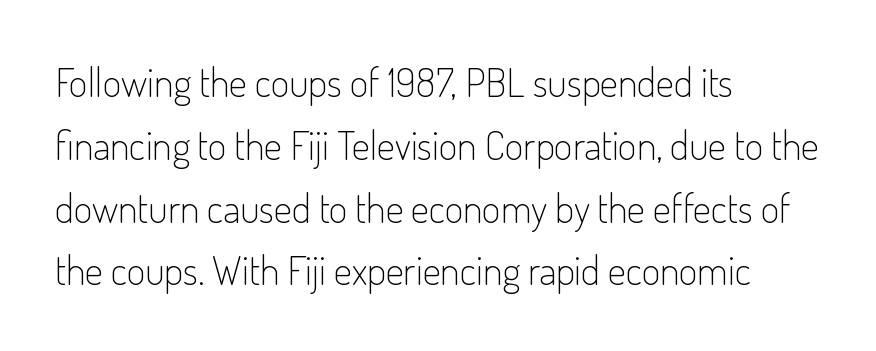
Q: Is the text bold? A: No.
Q: Is the text italic (slanted)? A: No, it is upright.
Q: Is the typeface a serif or a sans-serif typeface? A: Sans-serif.
Q: Is the text underlined? A: No.
Q: How is the paragraph aligned? A: Left-aligned.
Q: Is the spacing between letters normal or unusually wide? A: Normal.
Q: Is the spacing between lines tight, normal or loose? A: Normal.
Q: Width (condensed, normal, or wide)? A: Condensed.
Q: Stroke contrast? A: Low.
Q: x-height? A: Small.
Q: Monospaced? A: No.
